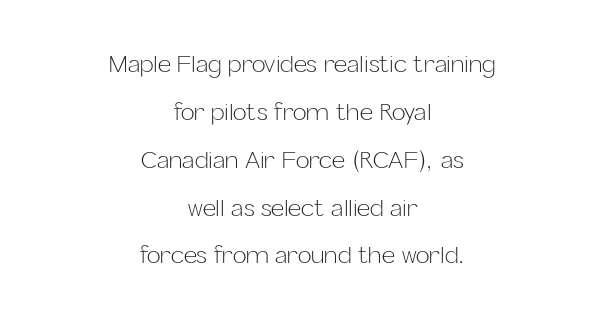
Q: Is the text bold? A: No.
Q: Is the text italic (slanted)? A: No, it is upright.
Q: Is the text underlined? A: No.
Q: How is the paragraph aligned? A: Centered.
Q: Is the spacing between letters normal or unusually wide? A: Normal.
Q: Is the spacing between lines tight, normal or loose? A: Loose.
